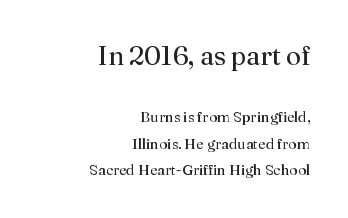
The image shows 27 px text type, upright; set right-aligned, line spacing 1.77x, normal letter spacing, not underlined; the first (top) block is 1.8x larger.
